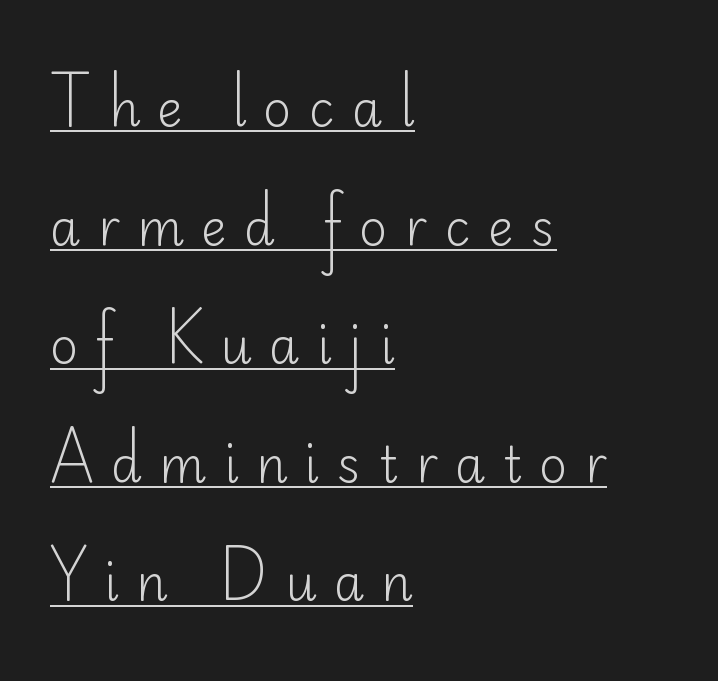
{"serif": "no", "italic": "no", "bold": "no", "weight": "light", "width": "normal", "stroke_contrast": "low", "x_height": "small", "monospaced": "no", "underline": "yes", "align": "left", "line_spacing": "loose", "line_spacing_ratio": 2.42, "letter_spacing": "wide", "letter_spacing_em": 0.35, "glyph_px": 49}
